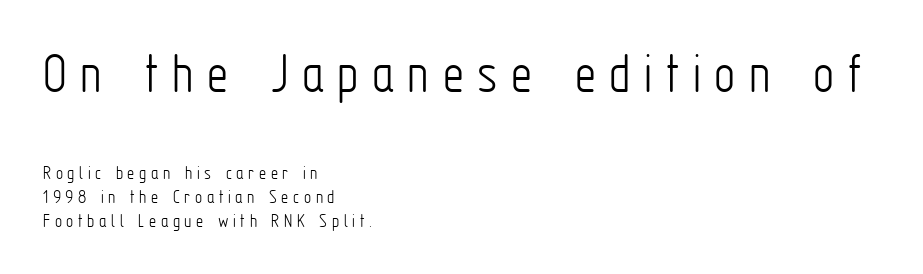
{"serif": "no", "italic": "no", "bold": "no", "weight": "light", "width": "condensed", "stroke_contrast": "low", "x_height": "medium", "monospaced": "no", "underline": "no", "align": "left", "line_spacing_ratio": 1.21, "letter_spacing": "wide", "letter_spacing_em": 0.23, "larger_block": "first", "size_ratio": 2.95, "glyph_px": 59}
